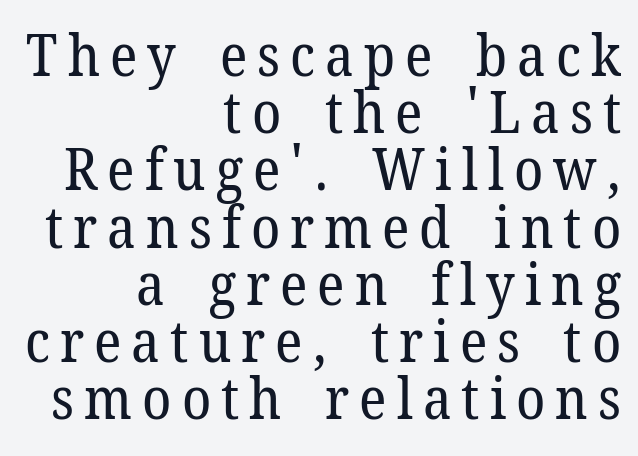
These lines stack with their right ends in a neat column. Quick note: underline off. The rendering uses natural spacing where letterforms have individual widths. Nothing heavy about these letters — not bold at all. What's the leading like? Squeezed, with rows nearly overlapping.
